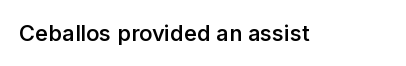
{"italic": "no", "bold": "semi", "underline": "no", "letter_spacing": "normal", "letter_spacing_em": 0.0, "glyph_px": 22}
